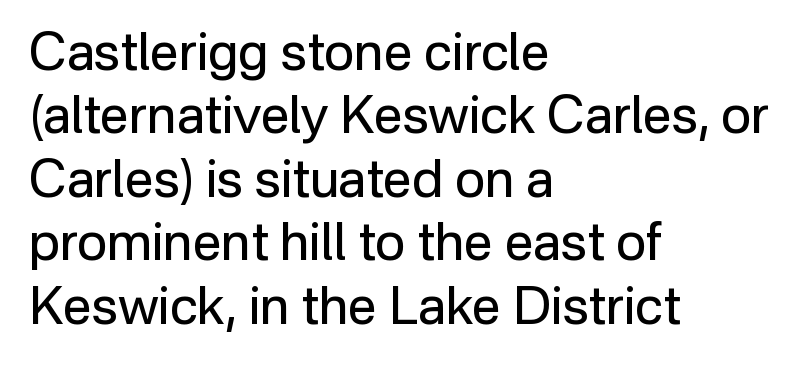
The image shows 52 px regular-weight sans-serif type, upright; set left-aligned, line spacing 1.22x, normal letter spacing, not underlined; low stroke contrast and a medium x-height.
